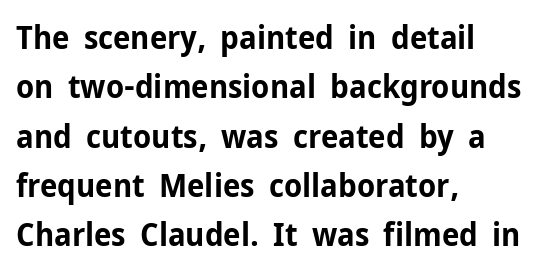
The baseline area is clear. The passage shown is typed in a proportional face where columns would drift. Italic: no, the glyphs are upright roman. These words are printed bold, with thick strokes throughout. This sample keeps an unexceptional amount of space between lines.
